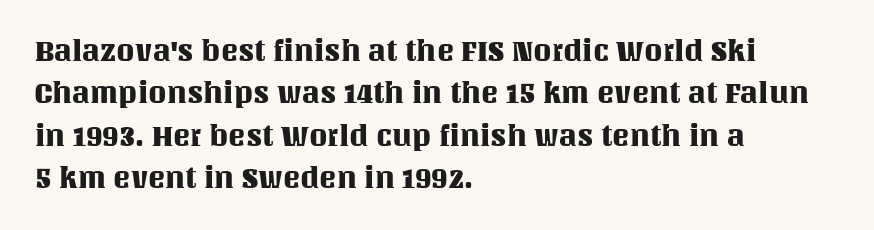
{"italic": "no", "width": "normal", "stroke_contrast": "medium", "x_height": "large", "monospaced": "no", "underline": "no", "align": "left", "line_spacing": "normal", "line_spacing_ratio": 1.46, "letter_spacing": "normal", "letter_spacing_em": 0.0, "glyph_px": 29}
